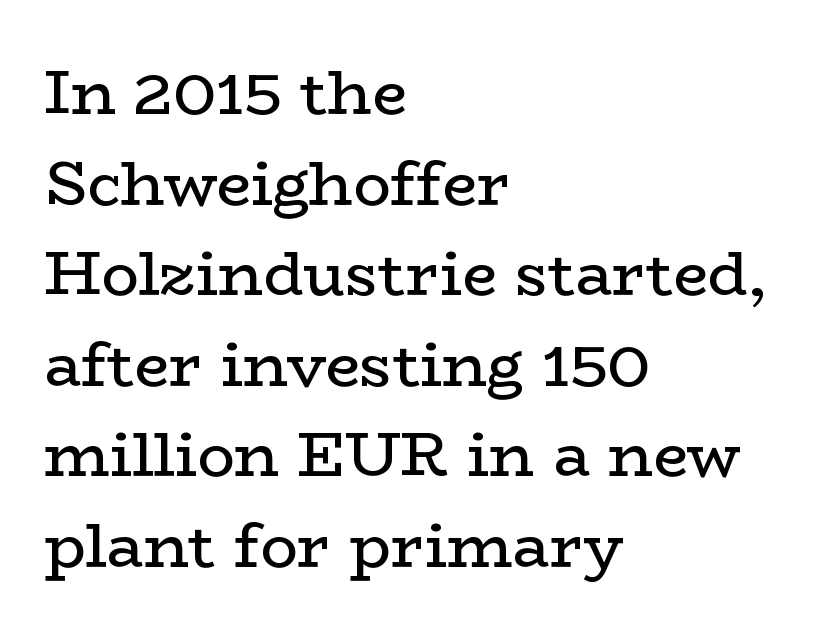
The image shows 62 px regular-weight, wide serif type, upright; set left-aligned, normal line spacing (1.46x), normal letter spacing, not underlined; low stroke contrast and a medium x-height.
